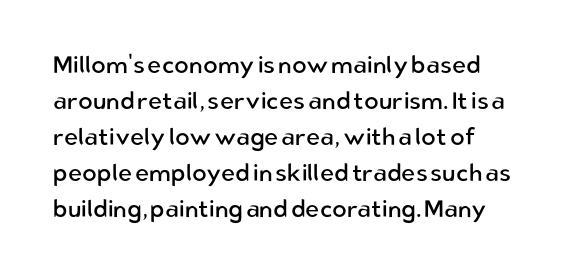
{"italic": "no", "bold": "no", "underline": "no", "align": "left", "line_spacing": "normal", "line_spacing_ratio": 1.5, "letter_spacing": "normal", "letter_spacing_em": 0.0, "glyph_px": 24}
